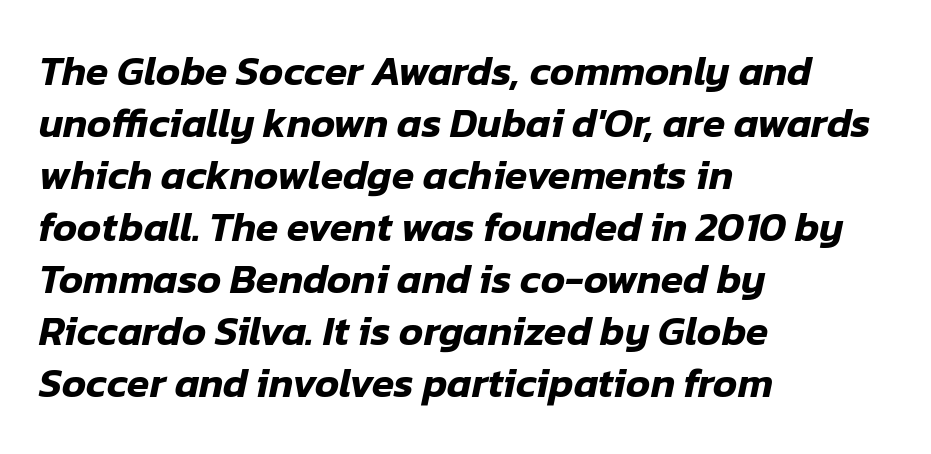
Q: Is the text italic (slanted)? A: Yes, it leans right by about 12 degrees.
Q: Is the text underlined? A: No.
Q: How is the paragraph aligned? A: Left-aligned.
Q: Is the spacing between letters normal or unusually wide? A: Normal.
Q: Is the spacing between lines tight, normal or loose? A: Normal.
Q: Width (condensed, normal, or wide)? A: Normal.
Q: Stroke contrast? A: Low.
Q: x-height? A: Medium.
Q: Monospaced? A: No.
